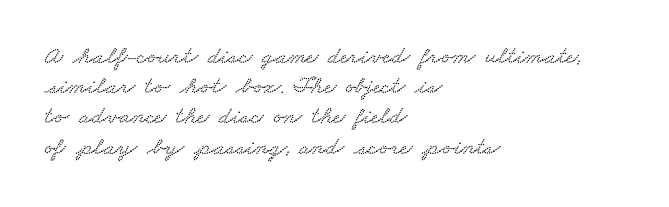
The image shows 25 px text type; set left-aligned, line spacing 1.21x, normal letter spacing, not underlined.
